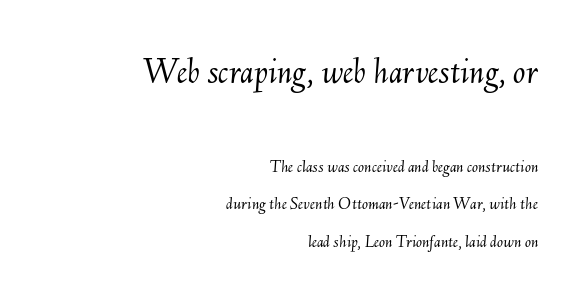
The image shows 37 px light type, italic (leaning right); set right-aligned, loose line spacing (2.07x), normal letter spacing, not underlined; the first (top) block is 2.06x larger; medium stroke contrast and a small x-height.
